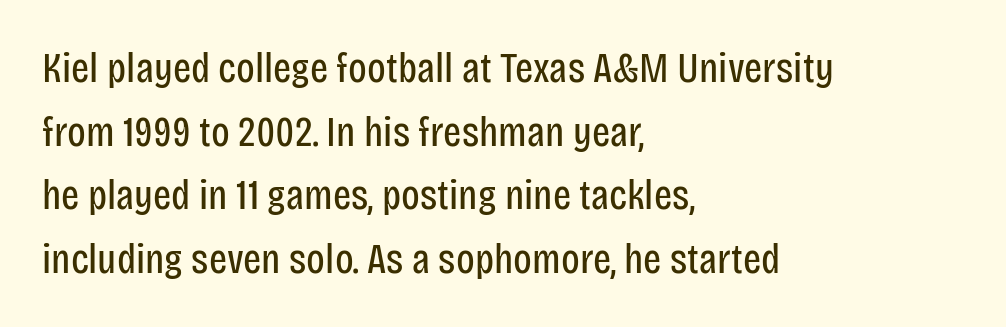
Honestly, there is no underline to notice here at all. The block of text has a typical density, with ordinary space between rows. What stands out about the letter spacing? Nothing — it is the standard amount. Look at the bottom of the vertical strokes: they stop flat, with no serifs. These lines were composed using upright roman letters.
